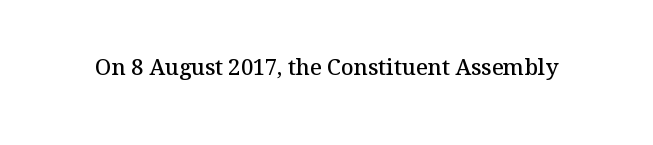
{"italic": "no", "bold": "semi", "underline": "no", "letter_spacing": "normal", "letter_spacing_em": 0.0, "glyph_px": 22}
